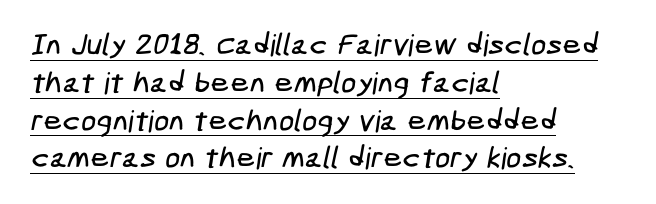
The face used here is rendered with its standard letterfit. Reading down the column, the eye jumps a familiar distance to each next line. Serif or sans? Sans — the stroke terminals are bare. The paragraph has a hard left edge and a soft right edge. Quick note: underline on.
